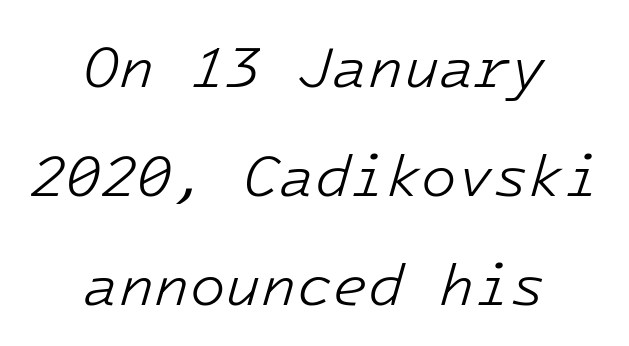
The paragraph has two soft edges and a firm central axis. Caption: standard tracking, unaltered. The weight would be labelled regular, book, light, or lighter still. No word sits above an underline.
